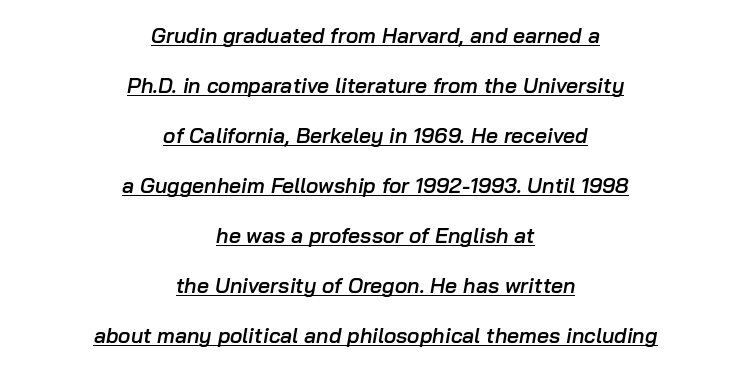
Semibold letterforms, between regular and bold. Regarding leading, the lines here are spaced well apart. The typesetter chose a symmetrical, centered arrangement here. Posture: slanted. Caption: lettering with a line underneath.
